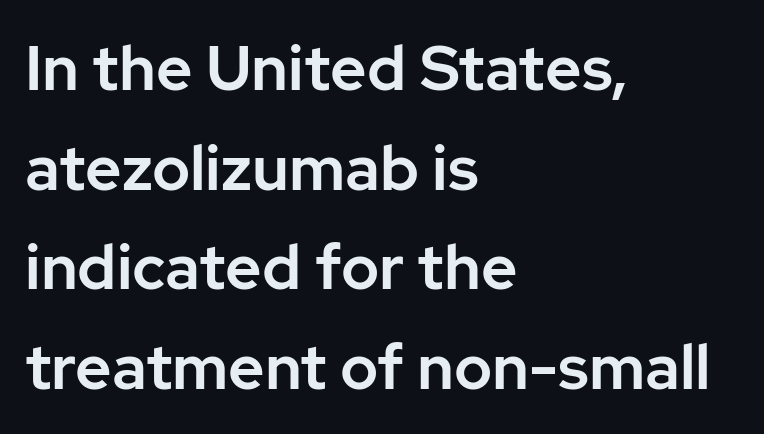
Typeset ragged right — the left edge is the straight one. One glance says typical: line gaps are just what's usual. Look at the bottom of the vertical strokes: they stop flat, with no serifs. These lines are rendered in a variable-pitch font.
